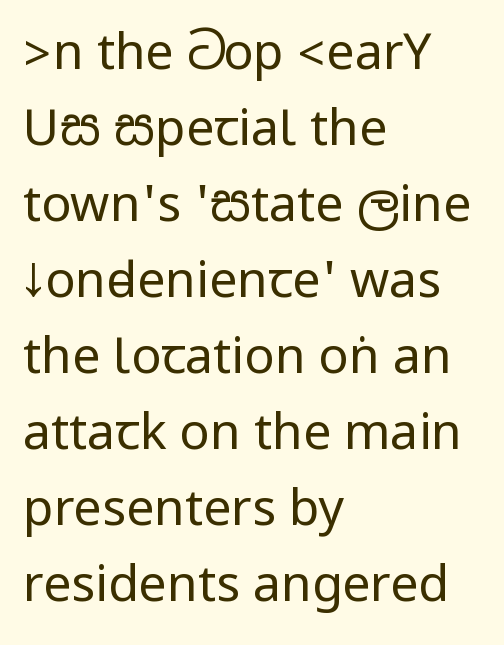
The image shows 50 px regular-weight, condensed sans-serif type, upright; set left-aligned, normal line spacing (1.52x), normal letter spacing, not underlined; low stroke contrast.
